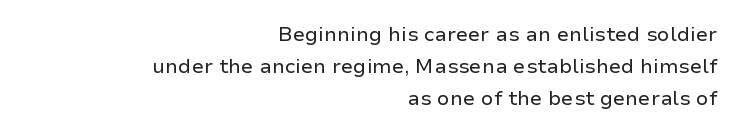
{"italic": "no", "bold": "no", "underline": "no", "align": "right", "line_spacing": "normal", "line_spacing_ratio": 1.6, "letter_spacing": "normal", "letter_spacing_em": 0.0, "glyph_px": 20}
